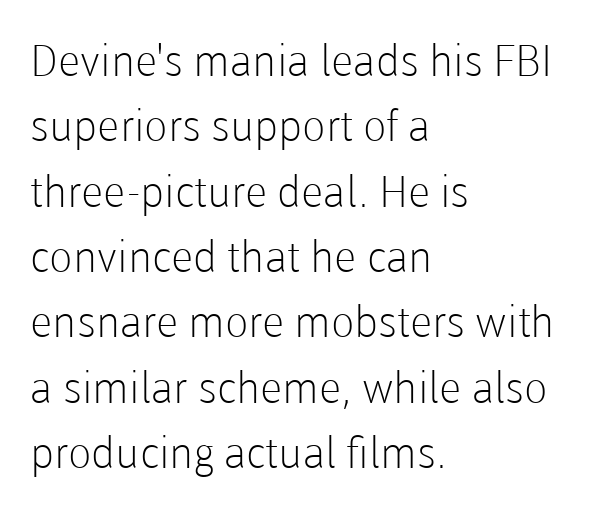
Note: no serifs on the glyphs. The letters sit at their default tracking, neither squeezed nor spread. Is this a heavy cut? Hardly; it is regular or lighter. The designer left line spacing at the default.
